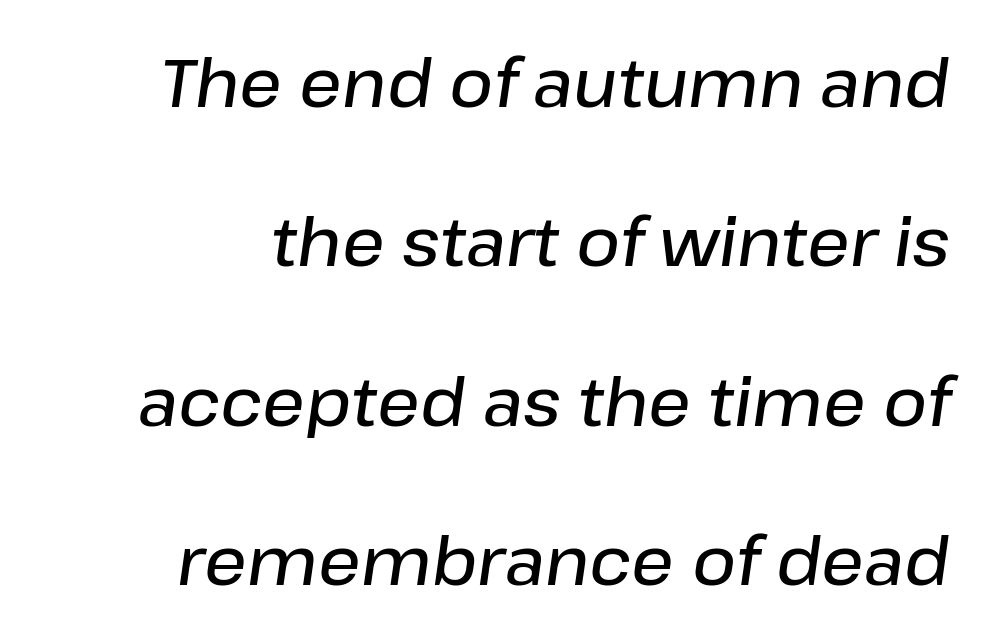
The image shows 67 px semibold type, italic (leaning right); set right-aligned, loose line spacing (2.38x), normal letter spacing, not underlined; low stroke contrast and a medium x-height.
